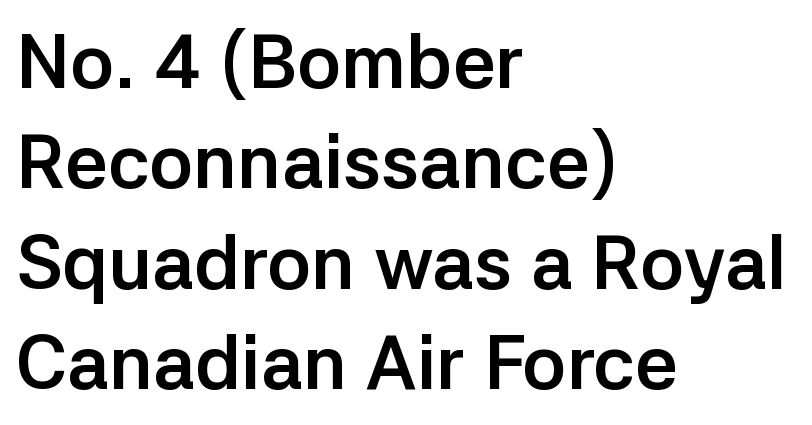
The image shows 75 px semibold sans-serif type, upright; set left-aligned, normal line spacing (1.34x), normal letter spacing, not underlined; low stroke contrast and a medium x-height.
